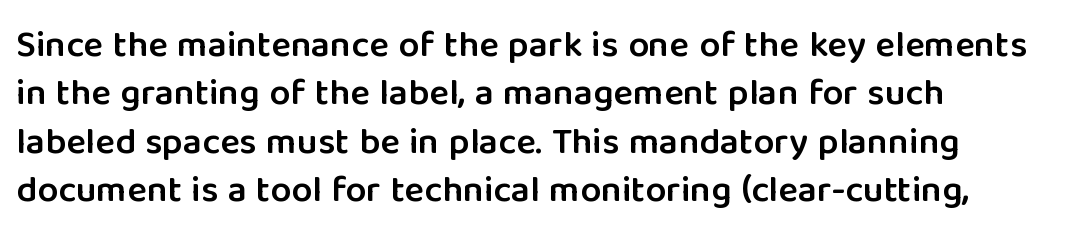
Q: Is the text bold? A: Semi-bold.
Q: Is the text italic (slanted)? A: No, it is upright.
Q: Is the typeface a serif or a sans-serif typeface? A: Sans-serif.
Q: Is the text underlined? A: No.
Q: How is the paragraph aligned? A: Left-aligned.
Q: Is the spacing between letters normal or unusually wide? A: Normal.
Q: Is the spacing between lines tight, normal or loose? A: Normal.
Q: Width (condensed, normal, or wide)? A: Normal.
Q: Stroke contrast? A: Low.
Q: x-height? A: Medium.
Q: Monospaced? A: No.
